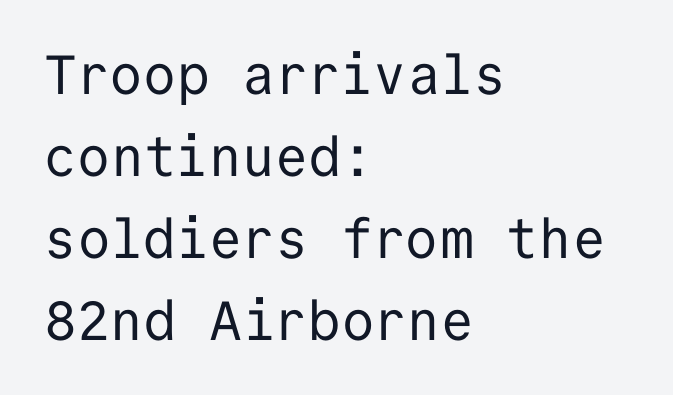
{"serif": "no", "italic": "no", "bold": "no", "weight": "regular", "width": "normal", "stroke_contrast": "low", "x_height": "medium", "monospaced": "yes", "underline": "no", "align": "left", "line_spacing": "normal", "line_spacing_ratio": 1.49, "letter_spacing": "normal", "letter_spacing_em": 0.0, "glyph_px": 55}
